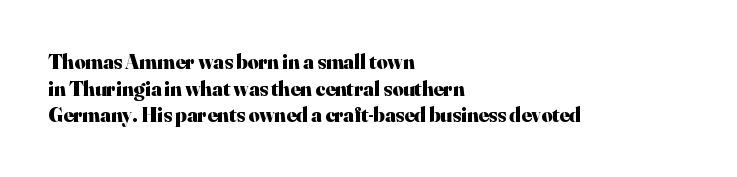
Q: Is the text bold? A: Yes.
Q: Is the text italic (slanted)? A: No, it is upright.
Q: Is the text underlined? A: No.
Q: How is the paragraph aligned? A: Left-aligned.
Q: Is the spacing between letters normal or unusually wide? A: Normal.
Q: Is the spacing between lines tight, normal or loose? A: Normal.
